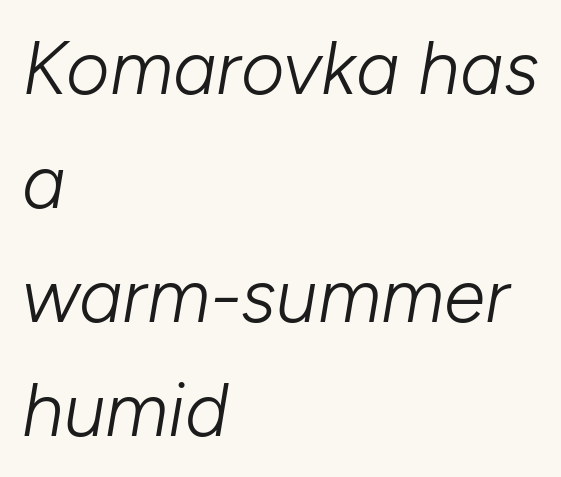
{"italic": "yes", "lean": "right", "slant_degrees": 10, "bold": "no", "weight": "light", "width": "normal", "stroke_contrast": "low", "x_height": "medium", "monospaced": "no", "underline": "no", "align": "left", "line_spacing": "normal", "line_spacing_ratio": 1.52, "letter_spacing": "normal", "letter_spacing_em": 0.0, "glyph_px": 75}
